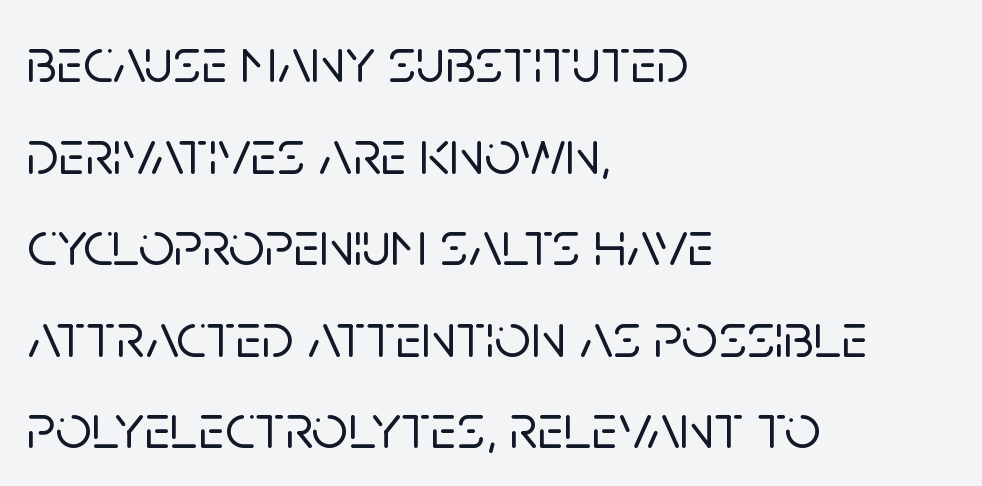
{"serif": "no", "italic": "no", "width": "normal", "stroke_contrast": "low", "x_height": "large", "monospaced": "no", "underline": "no", "align": "left", "line_spacing": "normal", "line_spacing_ratio": 1.43, "letter_spacing": "normal", "letter_spacing_em": 0.0, "glyph_px": 64}
